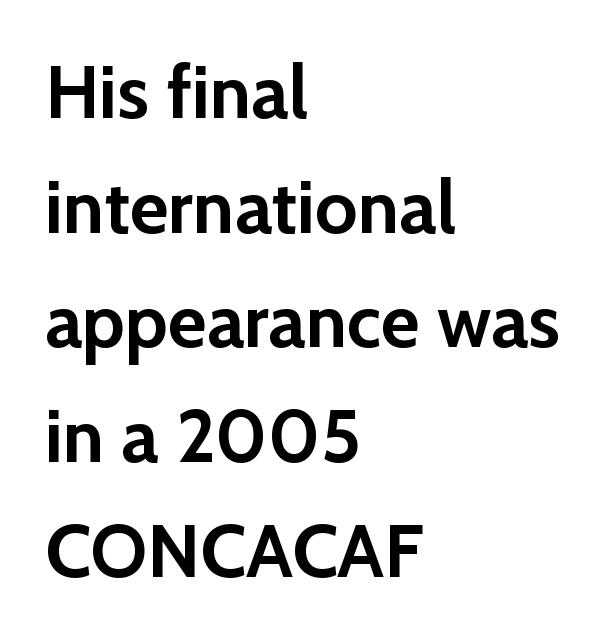
The image shows 75 px semibold sans-serif type, upright; set left-aligned, normal line spacing (1.53x), normal letter spacing, not underlined; low stroke contrast and a medium x-height.
